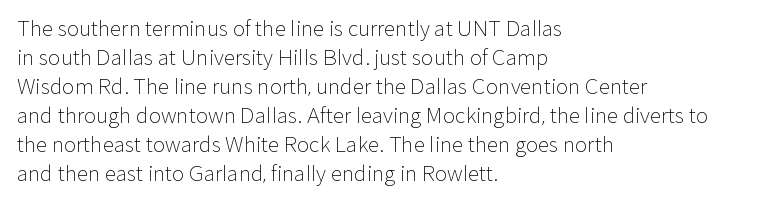
Letters rest on an invisible, unmarked baseline. Heaviness? Minimal to ordinary, like unemphasized prose. The rendering anchors every line to the left-hand side. The line-height multiplier appears to be the usual default.
